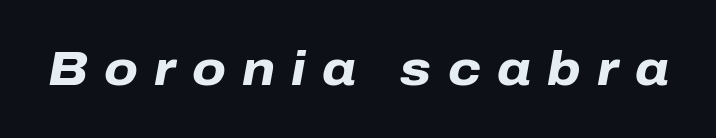
{"italic": "yes", "lean": "right", "slant_degrees": 10, "bold": "yes", "weight": "heavy", "width": "normal", "stroke_contrast": "low", "x_height": "medium", "monospaced": "no", "underline": "no", "letter_spacing": "wide", "letter_spacing_em": 0.34, "glyph_px": 48}
